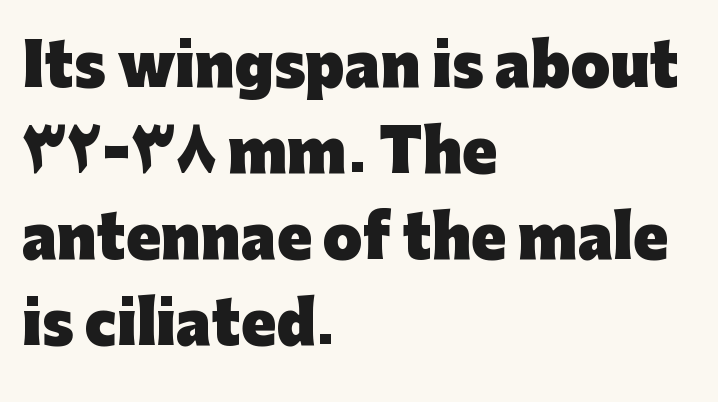
The image shows 57 px heavy sans-serif type, upright; set left-aligned, normal line spacing (1.51x), normal letter spacing, not underlined; low stroke contrast and a medium x-height.
